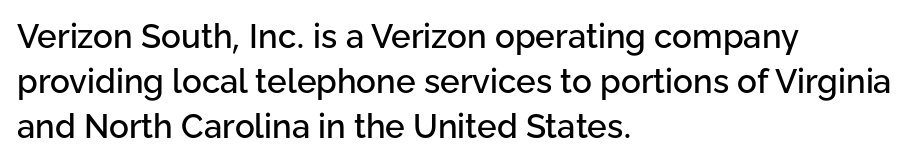
{"serif": "no", "italic": "no", "width": "normal", "stroke_contrast": "low", "x_height": "medium", "monospaced": "no", "underline": "no", "align": "left", "line_spacing": "normal", "line_spacing_ratio": 1.36, "letter_spacing": "normal", "letter_spacing_em": 0.0, "glyph_px": 33}
